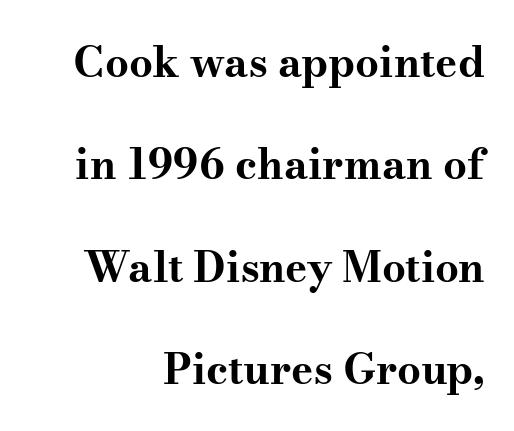
Q: Is the text bold? A: Yes.
Q: Is the text italic (slanted)? A: No, it is upright.
Q: Is the typeface a serif or a sans-serif typeface? A: Serif.
Q: Is the text underlined? A: No.
Q: How is the paragraph aligned? A: Right-aligned.
Q: Is the spacing between letters normal or unusually wide? A: Normal.
Q: Is the spacing between lines tight, normal or loose? A: Loose.
Q: Width (condensed, normal, or wide)? A: Wide.
Q: Stroke contrast? A: Medium.
Q: x-height? A: Small.
Q: Monospaced? A: No.
